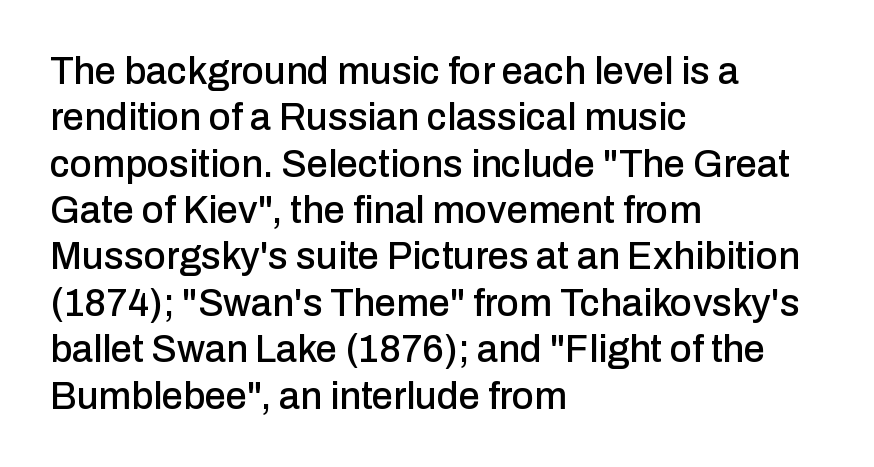
The image shows 38 px sans-serif type, upright; set left-aligned, line spacing 1.22x, normal letter spacing, not underlined; low stroke contrast and a medium x-height.
